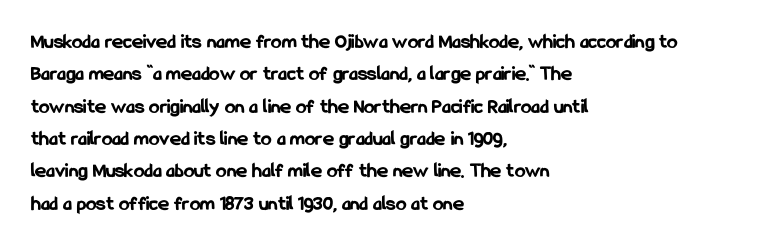
Unlike italic type, these characters show no tilt at all. Line starts are locked; line ends wander. Characters follow at the spacing the type designer built in. On the weight axis this lands at bold, roughly 700. The passage shown is not underscored anywhere.
